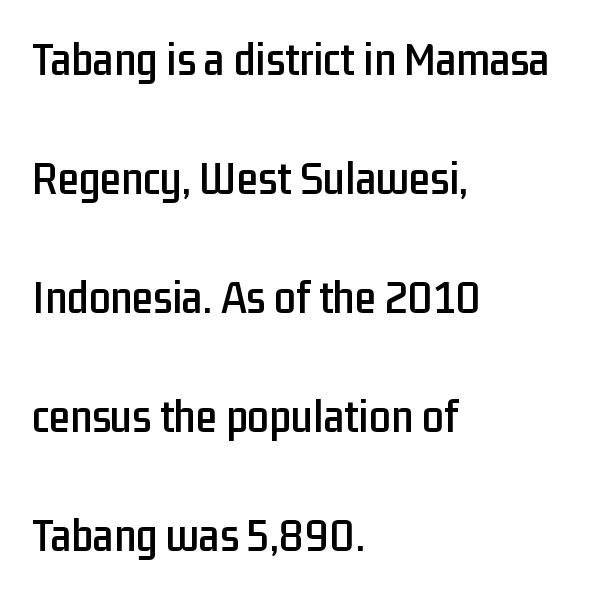
The image shows 48 px condensed sans-serif type, upright; set left-aligned, loose line spacing (2.48x), normal letter spacing, not underlined; low stroke contrast and a medium x-height.
